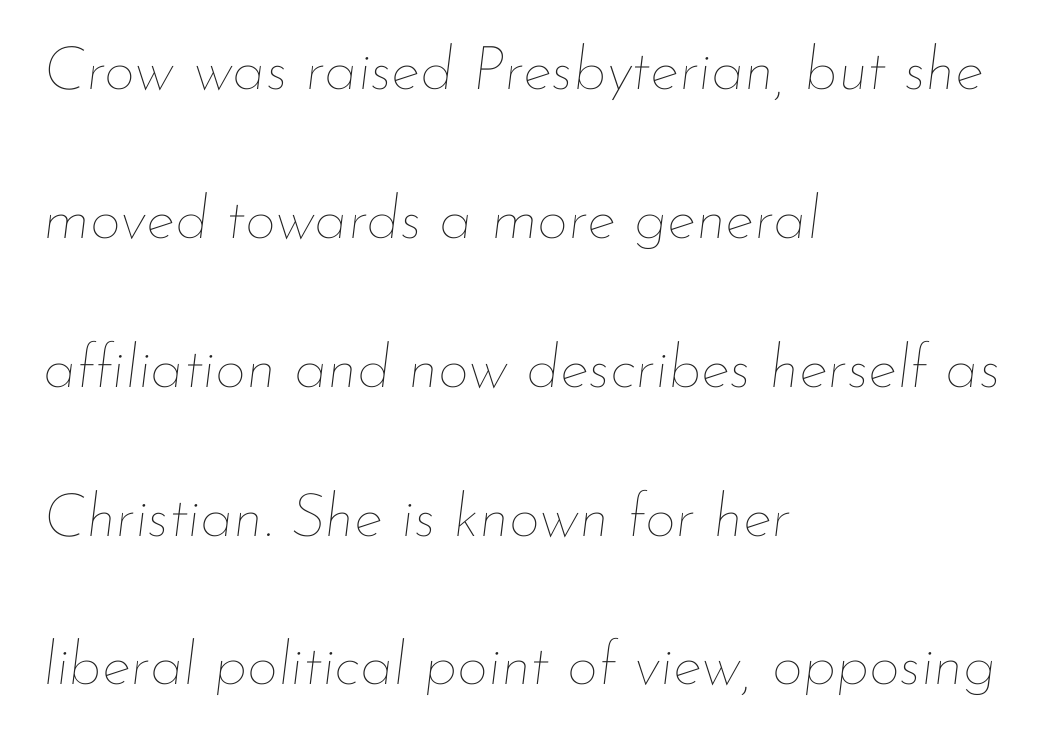
The image shows 61 px thin type, italic (leaning right); set left-aligned, loose line spacing (2.44x), normal letter spacing, not underlined; low stroke contrast and a small x-height.
